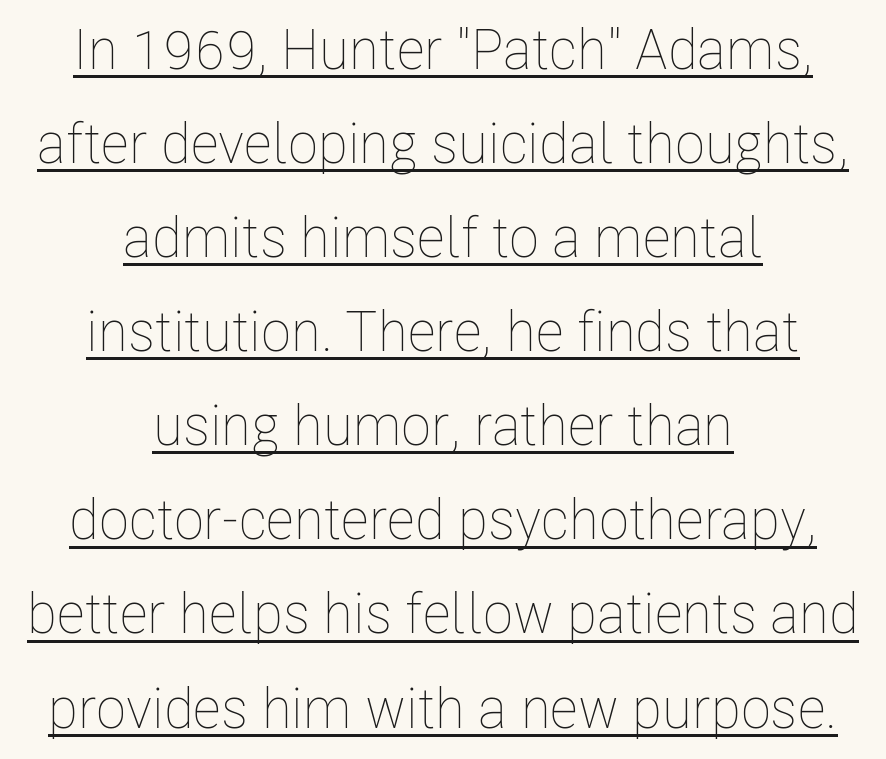
What decoration does the sample have? An underline. These lines sit exactly where default settings would place them. In CSS terms this would be text-align: center. Observe the ordinary spacing: letters are neighbours, not strangers.
